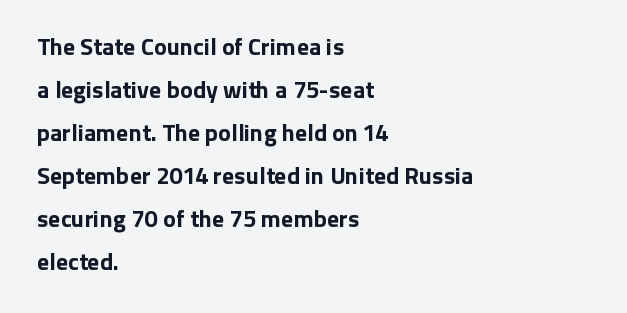
The image shows 24 px bold type, upright; set left-aligned, line spacing 1.79x, normal letter spacing, not underlined.
